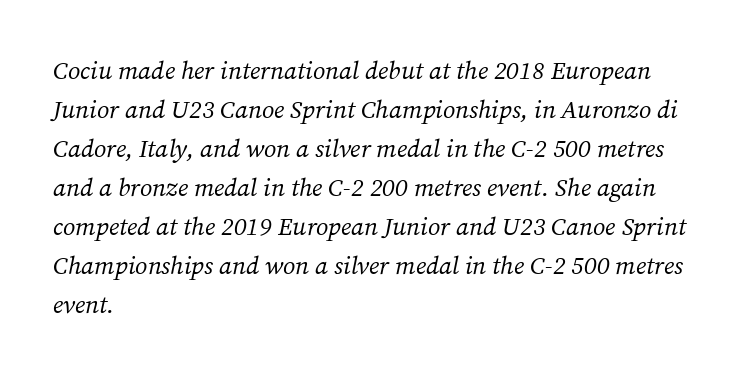
{"italic": "yes", "lean": "right", "slant_degrees": 12, "bold": "no", "underline": "no", "align": "left", "line_spacing": "normal", "line_spacing_ratio": 1.56, "letter_spacing": "normal", "letter_spacing_em": 0.0, "glyph_px": 25}
